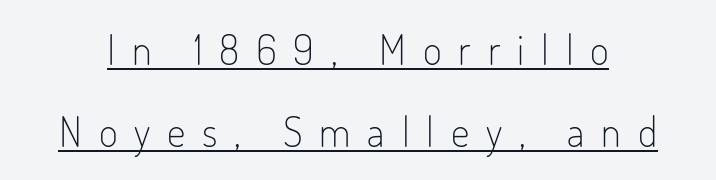
Q: Is the text bold? A: No.
Q: Is the text italic (slanted)? A: No, it is upright.
Q: Is the typeface a serif or a sans-serif typeface? A: Sans-serif.
Q: Is the text underlined? A: Yes.
Q: Is the spacing between letters normal or unusually wide? A: Unusually wide.
Q: Is the spacing between lines tight, normal or loose? A: Loose.
Q: Width (condensed, normal, or wide)? A: Condensed.
Q: Stroke contrast? A: Low.
Q: x-height? A: Small.
Q: Monospaced? A: No.
